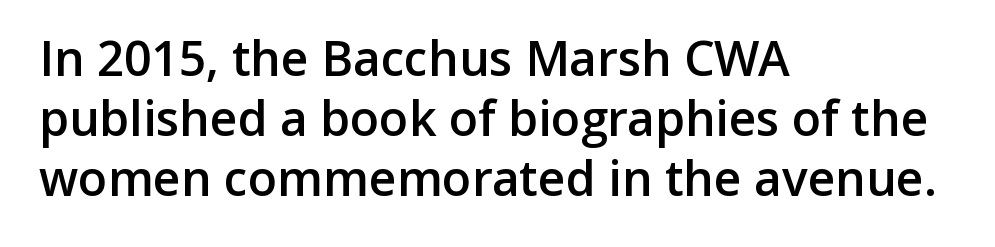
Type without underlining. Looks like regular typesetting: each glyph gets only the width it needs. This sample is left-justified, so line endings fall wherever the words run out. Quick note: interline space is typical.
